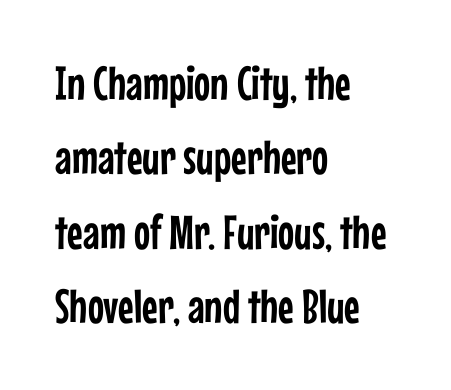
The image shows 48 px condensed sans-serif type, upright; set left-aligned, normal line spacing (1.55x), normal letter spacing, not underlined; low stroke contrast and a medium x-height.
